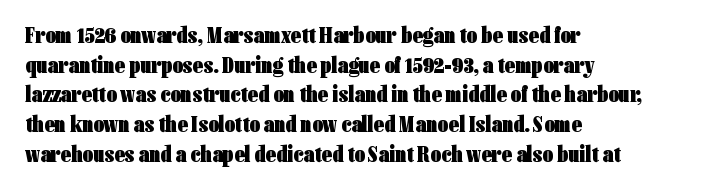
The image shows 23 px bold type, upright; set left-aligned, normal line spacing (1.29x), normal letter spacing, not underlined.
